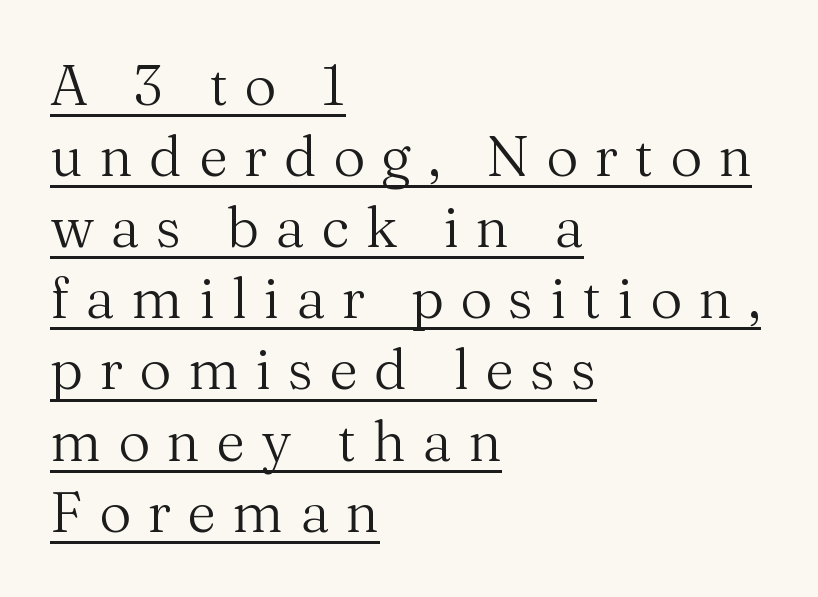
The image shows 56 px regular-weight serif type, upright; set left-aligned, normal line spacing (1.27x), unusually wide letter spacing (+0.29 em), underlined; medium stroke contrast and a medium x-height.
